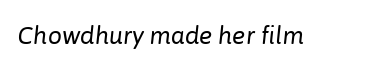
{"italic": "yes", "lean": "right", "slant_degrees": 6, "bold": "no", "underline": "no", "letter_spacing": "normal", "letter_spacing_em": 0.0, "glyph_px": 25}
